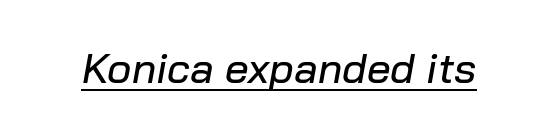
Q: Is the text italic (slanted)? A: Yes, it leans right by about 10 degrees.
Q: Is the text underlined? A: Yes.
Q: Is the spacing between letters normal or unusually wide? A: Normal.
Q: Width (condensed, normal, or wide)? A: Normal.
Q: Stroke contrast? A: Low.
Q: x-height? A: Medium.
Q: Monospaced? A: No.
